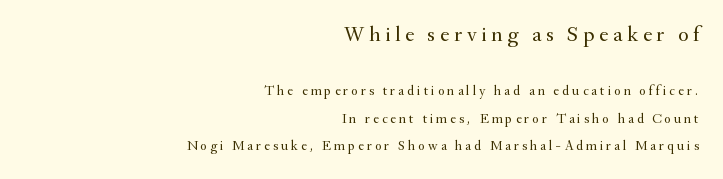
The string is rendered with underlining switched off. Visually the block forms a straight wall on the right and a jagged coastline on the left. The letters stand straight up with perfectly vertical stems. Caption: expanded tracking, letters set apart. This layout puts the oversized block above and the modest block below.
